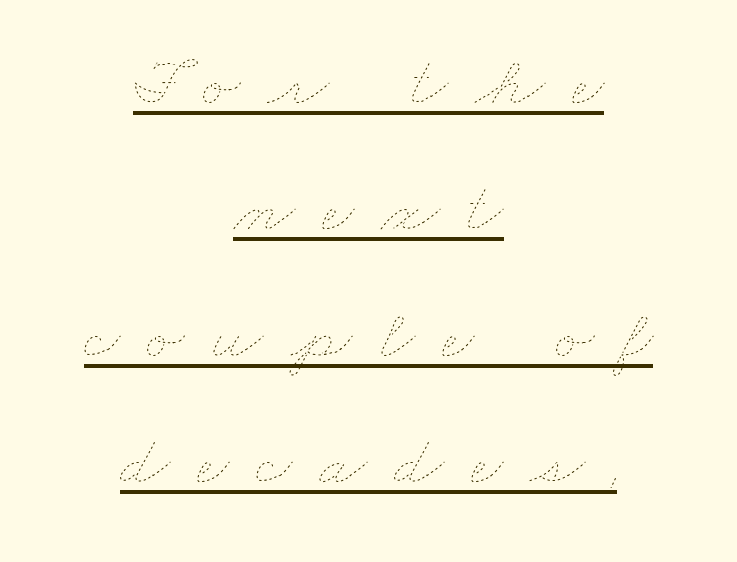
Q: Is the text bold? A: No.
Q: Is the text underlined? A: Yes.
Q: How is the paragraph aligned? A: Centered.
Q: Is the spacing between letters normal or unusually wide? A: Unusually wide.
Q: Width (condensed, normal, or wide)? A: Wide.
Q: Stroke contrast? A: Low.
Q: x-height? A: Small.
Q: Monospaced? A: No.
